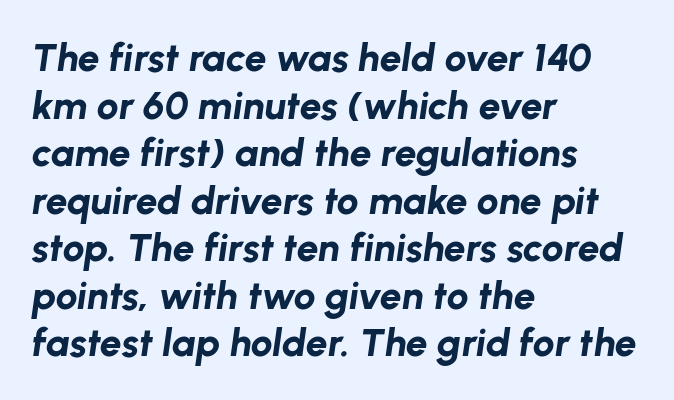
{"italic": "yes", "lean": "right", "slant_degrees": 8, "bold": "yes", "weight": "bold", "width": "normal", "stroke_contrast": "low", "x_height": "medium", "monospaced": "no", "underline": "no", "align": "left", "line_spacing_ratio": 1.22, "letter_spacing": "normal", "letter_spacing_em": 0.0, "glyph_px": 39}
